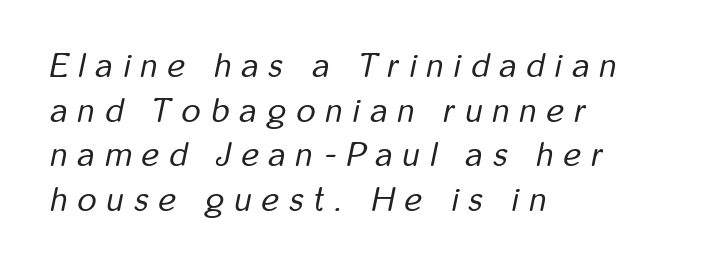
{"italic": "yes", "lean": "right", "slant_degrees": 12, "bold": "no", "weight": "regular", "width": "condensed", "stroke_contrast": "low", "x_height": "medium", "monospaced": "no", "underline": "no", "align": "left", "line_spacing": "normal", "line_spacing_ratio": 1.35, "letter_spacing": "wide", "letter_spacing_em": 0.32, "glyph_px": 33}
